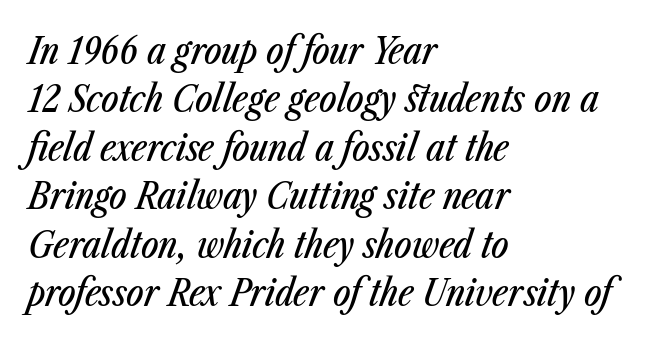
The image shows 37 px condensed type, italic (leaning right); set left-aligned, normal line spacing (1.31x), normal letter spacing, not underlined; low stroke contrast and a medium x-height.
